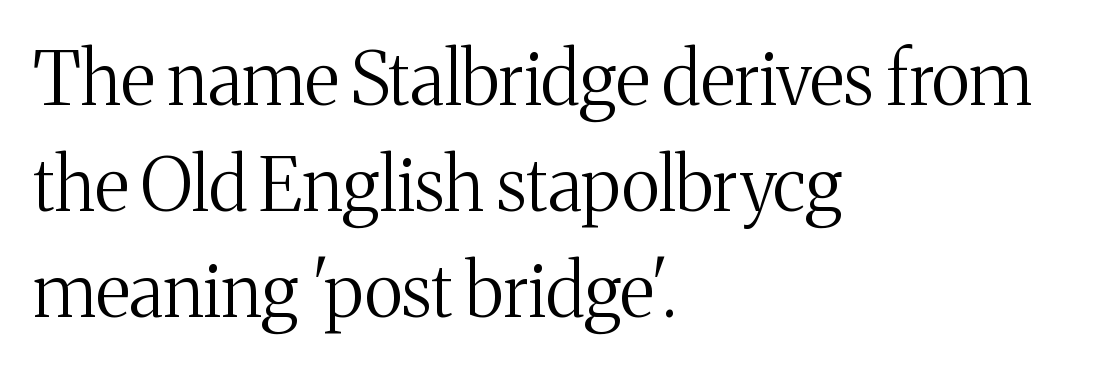
Q: Is the text bold? A: No.
Q: Is the text italic (slanted)? A: No, it is upright.
Q: Is the typeface a serif or a sans-serif typeface? A: Serif.
Q: Is the text underlined? A: No.
Q: How is the paragraph aligned? A: Left-aligned.
Q: Is the spacing between letters normal or unusually wide? A: Normal.
Q: Is the spacing between lines tight, normal or loose? A: Normal.
Q: Width (condensed, normal, or wide)? A: Normal.
Q: Stroke contrast? A: Medium.
Q: x-height? A: Medium.
Q: Monospaced? A: No.
